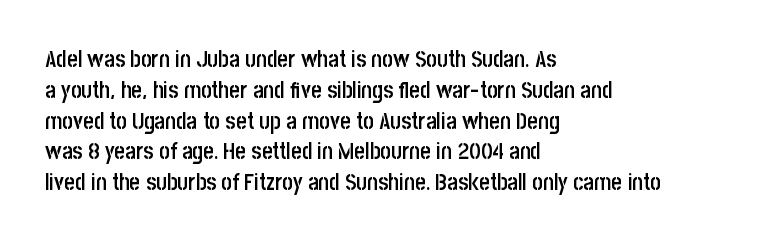
The image shows 23 px text type, upright; set left-aligned, normal line spacing (1.34x), normal letter spacing, not underlined.
